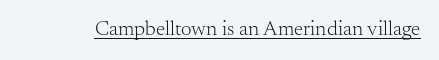
{"italic": "no", "bold": "no", "underline": "yes", "letter_spacing": "normal", "letter_spacing_em": 0.0, "glyph_px": 21}
